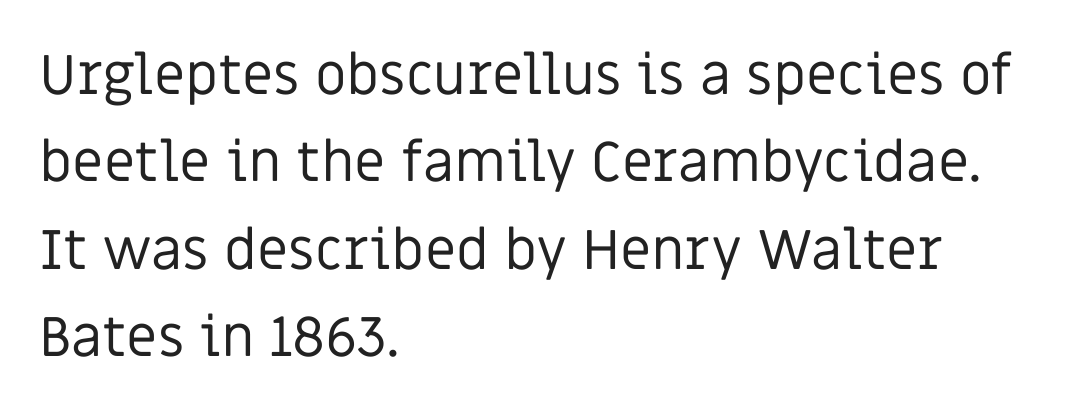
{"serif": "no", "italic": "no", "bold": "no", "weight": "regular", "width": "normal", "stroke_contrast": "low", "x_height": "large", "monospaced": "no", "underline": "no", "align": "left", "line_spacing": "normal", "line_spacing_ratio": 1.56, "letter_spacing": "normal", "letter_spacing_em": 0.0, "glyph_px": 56}
